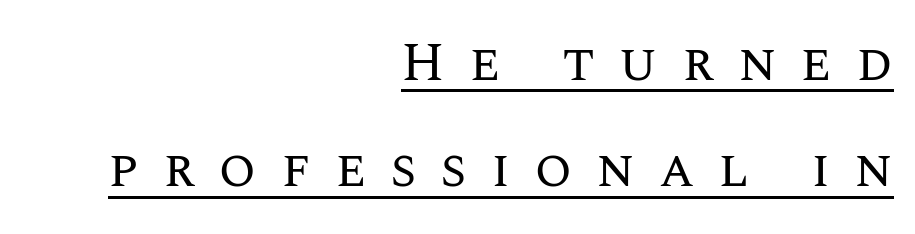
{"italic": "no", "bold": "no", "weight": "regular", "width": "normal", "stroke_contrast": "medium", "x_height": "large", "monospaced": "no", "underline": "yes", "align": "right", "line_spacing": "loose", "line_spacing_ratio": 1.97, "letter_spacing": "wide", "letter_spacing_em": 0.44, "glyph_px": 54}
